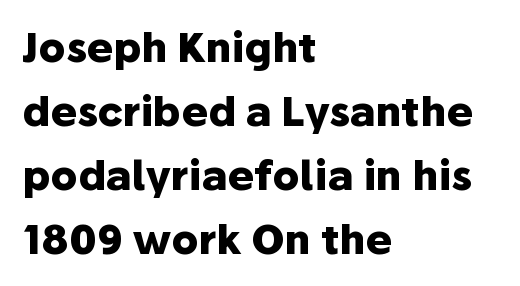
The image shows 40 px heavy sans-serif type, upright; set left-aligned, normal line spacing (1.6x), normal letter spacing, not underlined; low stroke contrast and a medium x-height.
